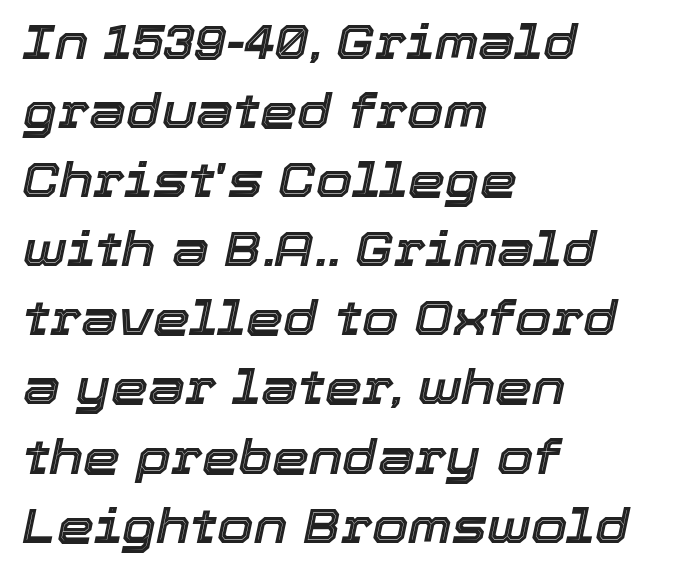
{"italic": "yes", "lean": "right", "slant_degrees": 12, "width": "normal", "x_height": "medium", "monospaced": "no", "underline": "no", "align": "left", "line_spacing": "normal", "line_spacing_ratio": 1.47, "letter_spacing": "normal", "letter_spacing_em": 0.0, "glyph_px": 47}
